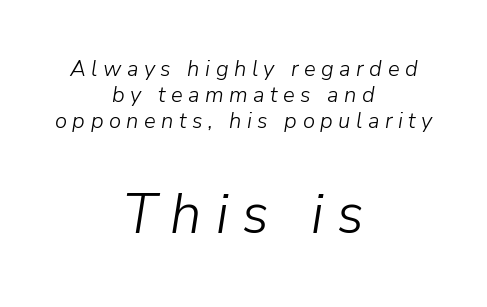
The whitespace from short lines is split evenly between both sides. Weight: regular or lighter. Is this a fixed-width face? No — the glyphs have proportional, varying widths. Anything drawn beneath the words? Only blank space. The rendering enlarges the type as you move from the upper chunk to the lower. Someone cranked the tracking dial way up on this one.
